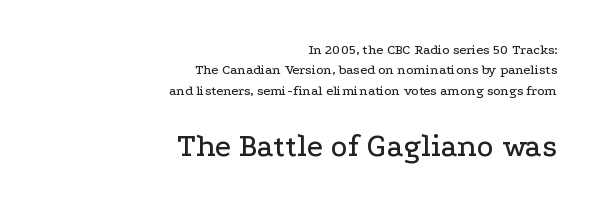
The image shows 32 px wide serif type, upright; set right-aligned, normal line spacing (1.46x), normal letter spacing, not underlined; the second (bottom) block is 2.29x larger; low stroke contrast and a medium x-height.
